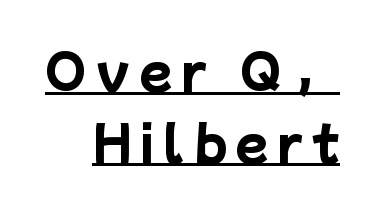
{"serif": "no", "bold": "yes", "weight": "heavy", "width": "normal", "stroke_contrast": "low", "x_height": "medium", "monospaced": "no", "underline": "yes", "line_spacing": "normal", "line_spacing_ratio": 1.49, "glyph_px": 48}
